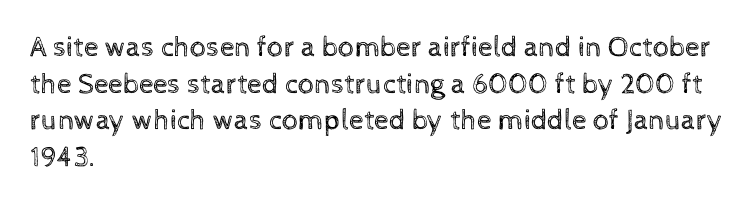
The image shows 29 px regular-weight type, upright; set left-aligned, normal line spacing (1.26x), normal letter spacing, not underlined; a medium x-height.
